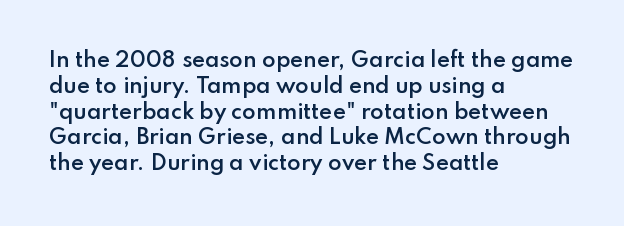
This is the in-between weight designers call semibold or demi. The passage is arranged the way most books set body copy — flush left. No word sits above an underline. Normally led — the rows are evenly, conventionally spaced. Observe the ordinary spacing: letters are neighbours, not strangers. The type sits square on the baseline with zero lean.
